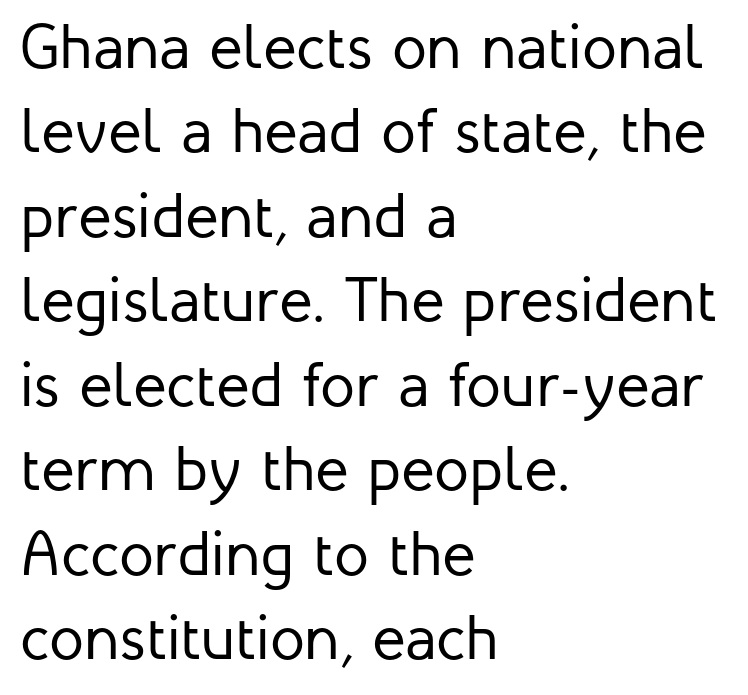
Is the block centered? No — it sits flush against the left margin. Does the leading feel generous? No, just average. The typeface has the unassuming heft of standard copy or less. The gap between lines stays unmarked.
